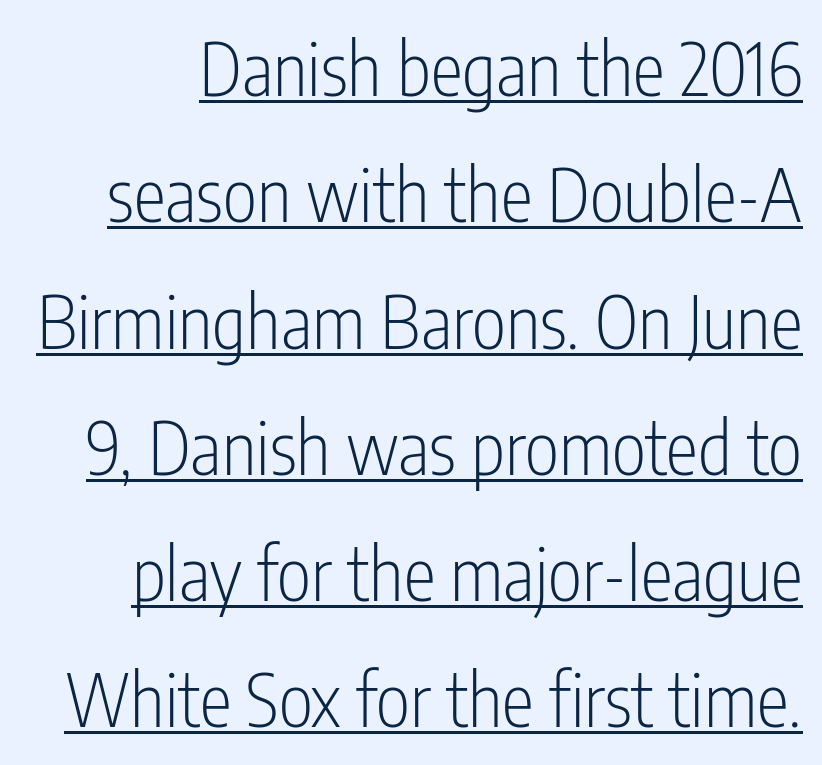
The type sits square on the baseline with zero lean. Spacing verdict: proportional, widths tailored to each character. Type style note: lacks serifs. No extra tracking has been applied to these lines. A continuous stroke trails under the words, as in a hyperlink. No letter is thick-stroked: the sample isn't bold.
